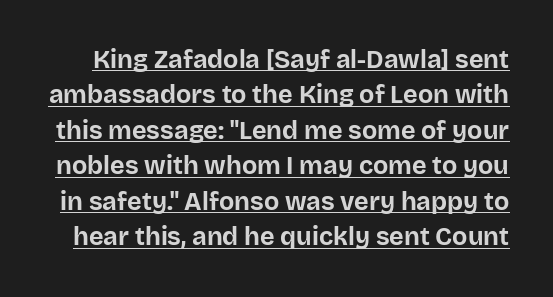
The image shows 25 px bold type, upright; set normal line spacing (1.42x), normal letter spacing, underlined.
